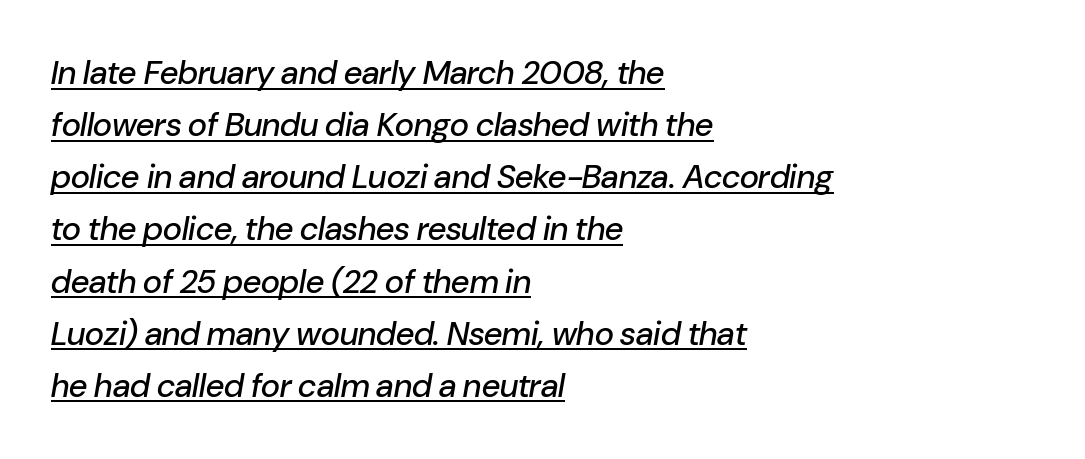
{"italic": "yes", "lean": "right", "slant_degrees": 10, "width": "normal", "stroke_contrast": "low", "x_height": "medium", "monospaced": "no", "underline": "yes", "align": "left", "line_spacing": "normal", "line_spacing_ratio": 1.58, "letter_spacing": "normal", "letter_spacing_em": 0.0, "glyph_px": 33}
